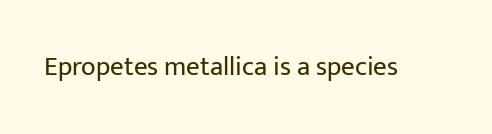
{"italic": "no", "bold": "no", "underline": "no", "letter_spacing": "normal", "letter_spacing_em": 0.0, "glyph_px": 27}
